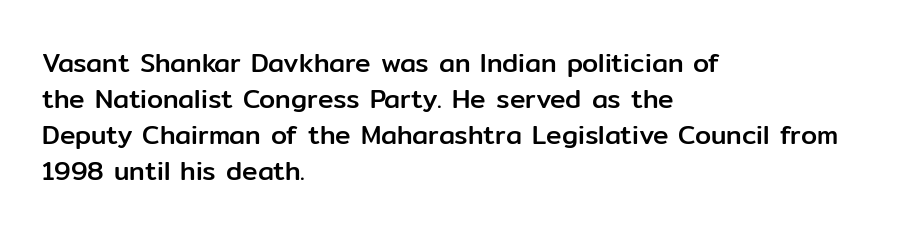
Q: Is the text italic (slanted)? A: No, it is upright.
Q: Is the text underlined? A: No.
Q: How is the paragraph aligned? A: Left-aligned.
Q: Is the spacing between letters normal or unusually wide? A: Normal.
Q: Is the spacing between lines tight, normal or loose? A: Normal.
